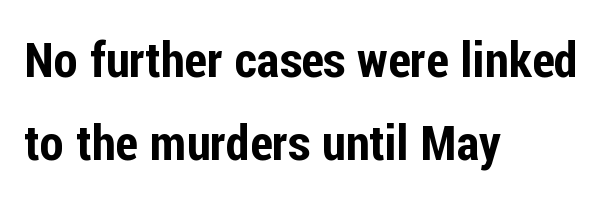
The image shows 49 px condensed sans-serif type, upright; set left-aligned, normal line spacing (1.69x), normal letter spacing, not underlined; low stroke contrast and a medium x-height.
